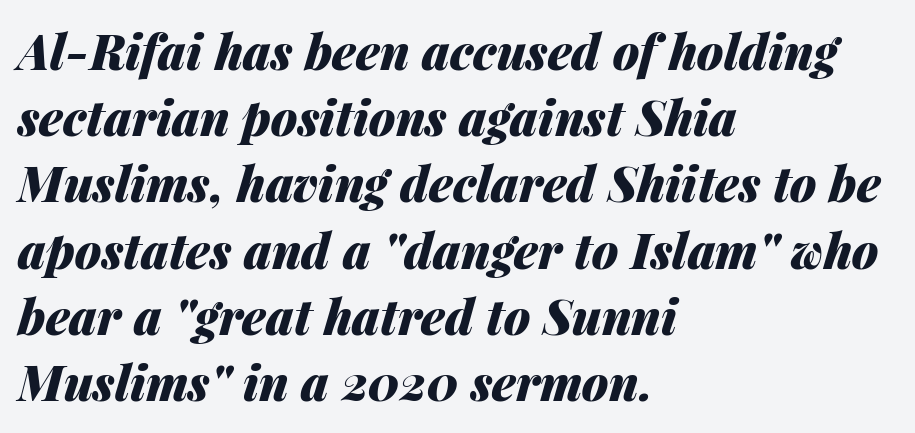
The image shows 48 px heavy type, italic (leaning right); set left-aligned, normal line spacing (1.38x), normal letter spacing, not underlined; medium stroke contrast and a medium x-height.
